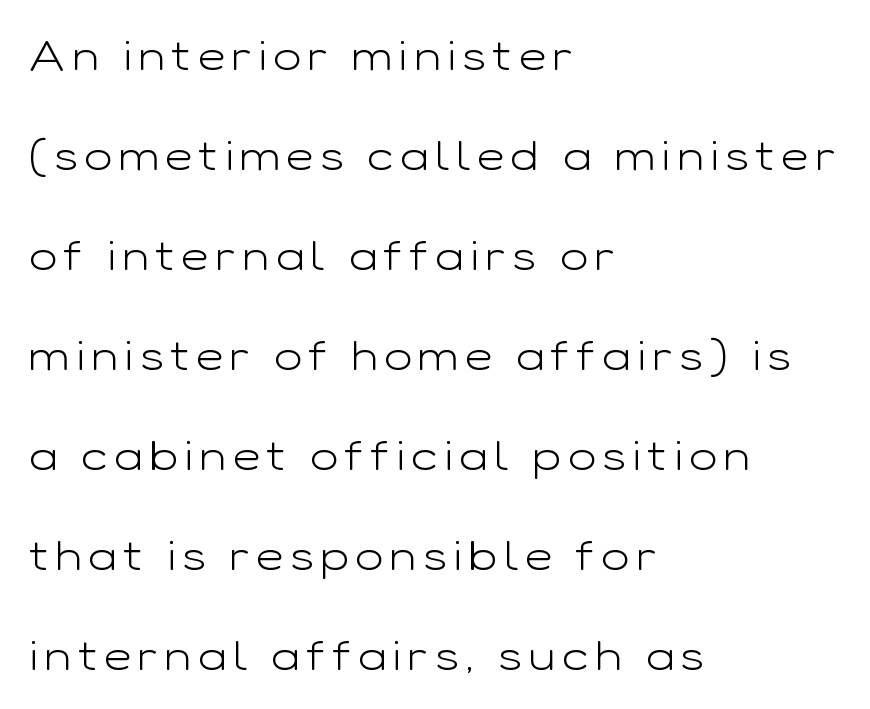
{"serif": "no", "italic": "no", "bold": "no", "weight": "light", "width": "wide", "stroke_contrast": "low", "x_height": "medium", "monospaced": "no", "underline": "no", "align": "left", "line_spacing": "loose", "line_spacing_ratio": 2.38, "glyph_px": 42}
